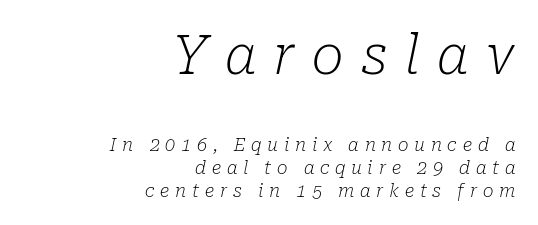
The image shows 54 px light serif type, italic (leaning right); set right-aligned, normal line spacing (1.26x), unusually wide letter spacing (+0.32 em), not underlined; the first (top) block is 3.0x larger; low stroke contrast and a medium x-height.
